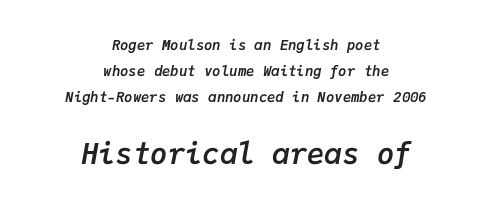
Q: Is the text bold? A: Yes.
Q: Is the text italic (slanted)? A: Yes, it leans right by about 9 degrees.
Q: Is the text underlined? A: No.
Q: How is the paragraph aligned? A: Centered.
Q: Is the spacing between letters normal or unusually wide? A: Normal.
Q: Which block of text is set in a larger size, the first (top) or the second (bottom)? A: The second (bottom) one.
Q: Width (condensed, normal, or wide)? A: Normal.
Q: Stroke contrast? A: Low.
Q: x-height? A: Medium.
Q: Monospaced? A: Yes.
